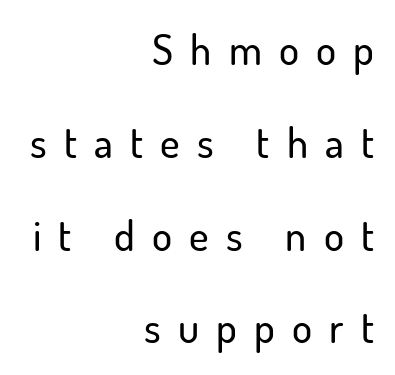
{"serif": "no", "italic": "no", "width": "normal", "stroke_contrast": "low", "x_height": "small", "monospaced": "no", "underline": "no", "align": "right", "line_spacing": "loose", "line_spacing_ratio": 2.21, "letter_spacing": "wide", "letter_spacing_em": 0.41, "glyph_px": 42}
